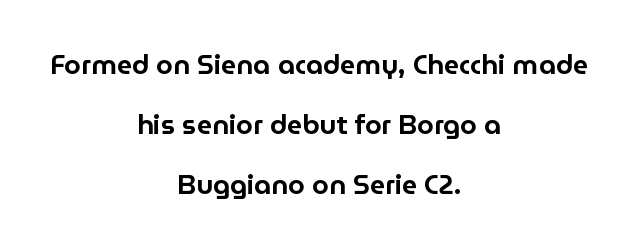
The image shows 27 px text type, upright; set centered, loose line spacing (2.22x), normal letter spacing, not underlined.
